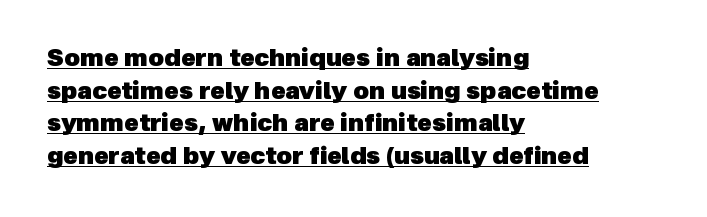
The image shows 24 px bold type; set left-aligned, normal line spacing (1.36x), normal letter spacing, underlined.
